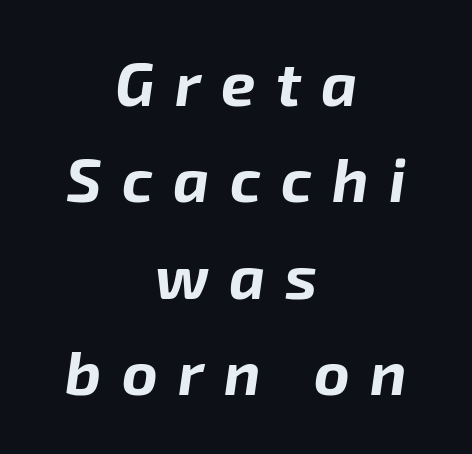
The characters look thick and weighty, a clear bold. Is the type slanted? Yes — the strokes lean at a clear angle. The face used here is proportionally spaced, like ordinary book or web type. Honestly, the row spacing looks completely unremarkable. This sample is center-justified, so both line endings float freely.
